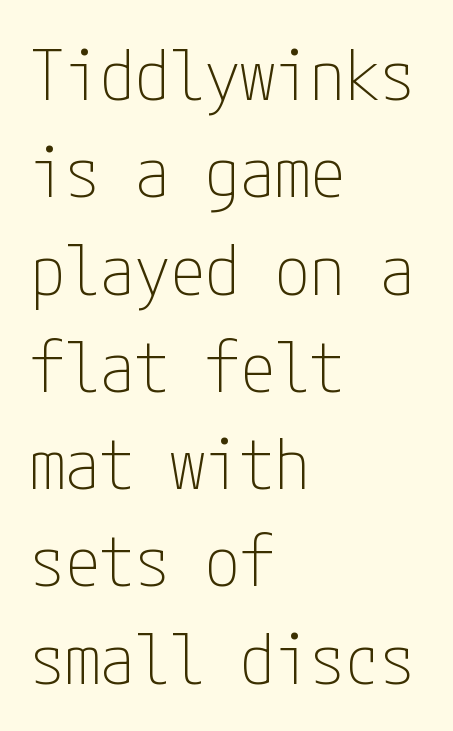
The strokes are not fattened; the text isn't bold. Typeset ragged right — the left edge is the straight one. Vertical spacing — default. Caption: standard tracking, unaltered. Posture: straight, roman, zero tilt. Examine the stroke ends and you'll find no serifs.
